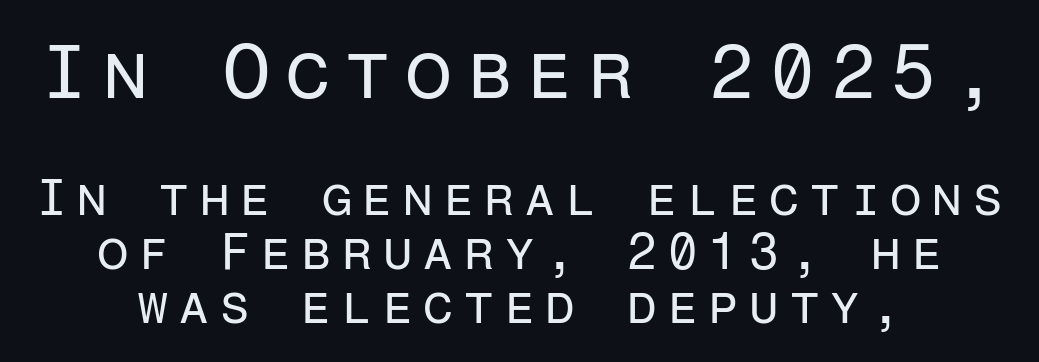
Letters rest on an invisible, unmarked baseline. Note the uniform advance width — an 'i' takes as much space as an 'm'. Reading down the column, the eye jumps only a short way to each next line. The face used here is a sans, in the tradition of grotesques and geometrics.
